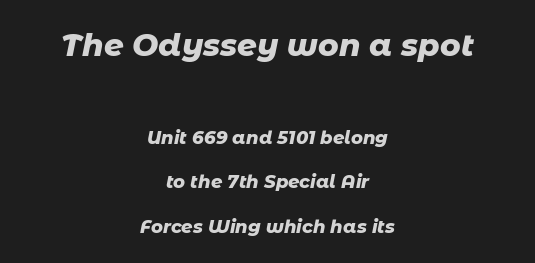
Q: Is the text bold? A: Yes.
Q: Is the text italic (slanted)? A: Yes, it leans right by about 11 degrees.
Q: Is the text underlined? A: No.
Q: How is the paragraph aligned? A: Centered.
Q: Is the spacing between letters normal or unusually wide? A: Normal.
Q: Is the spacing between lines tight, normal or loose? A: Loose.
Q: Which block of text is set in a larger size, the first (top) or the second (bottom)? A: The first (top) one.
Q: Width (condensed, normal, or wide)? A: Normal.
Q: Stroke contrast? A: Low.
Q: x-height? A: Medium.
Q: Monospaced? A: No.
